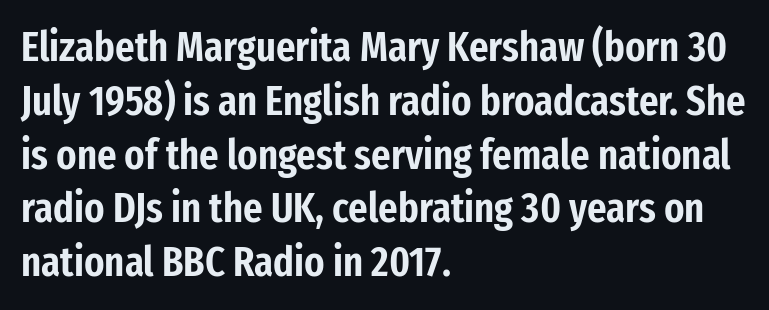
{"serif": "no", "italic": "no", "width": "condensed", "stroke_contrast": "low", "x_height": "medium", "monospaced": "no", "underline": "no", "align": "left", "line_spacing": "normal", "line_spacing_ratio": 1.28, "letter_spacing": "normal", "letter_spacing_em": 0.0, "glyph_px": 42}
